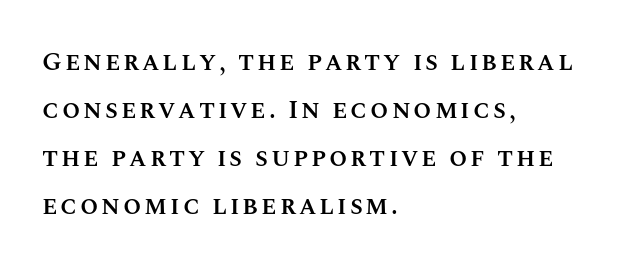
{"italic": "no", "bold": "semi", "underline": "no", "align": "left", "line_spacing_ratio": 1.85, "glyph_px": 26}
